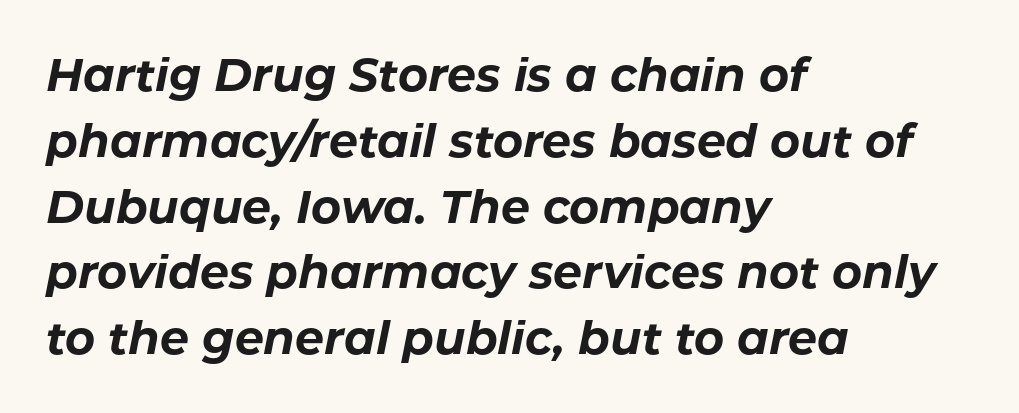
Short note: letters normally spaced. The lines are quadded left. The font is running at its bold setting. Summary of vertical rhythm: regular, with standard interline spacing. Anything drawn beneath the words? Only blank space.
